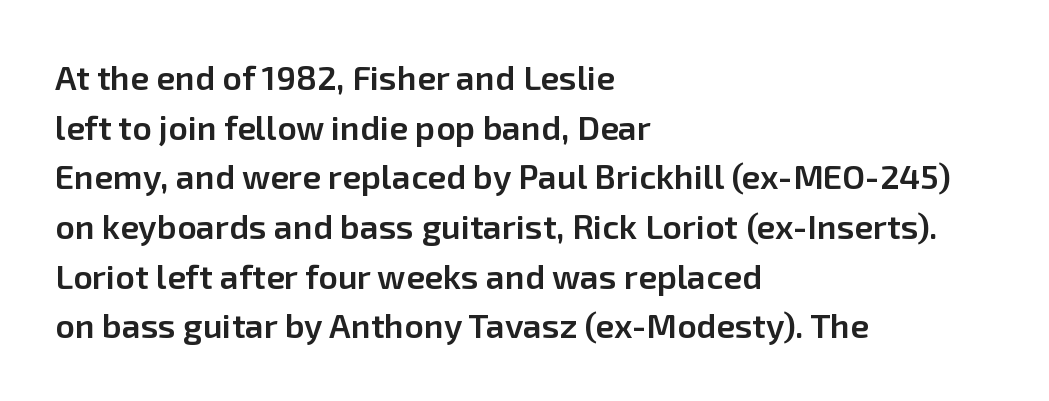
The image shows 34 px semibold sans-serif type, upright; set left-aligned, normal line spacing (1.46x), normal letter spacing, not underlined; low stroke contrast and a medium x-height.
